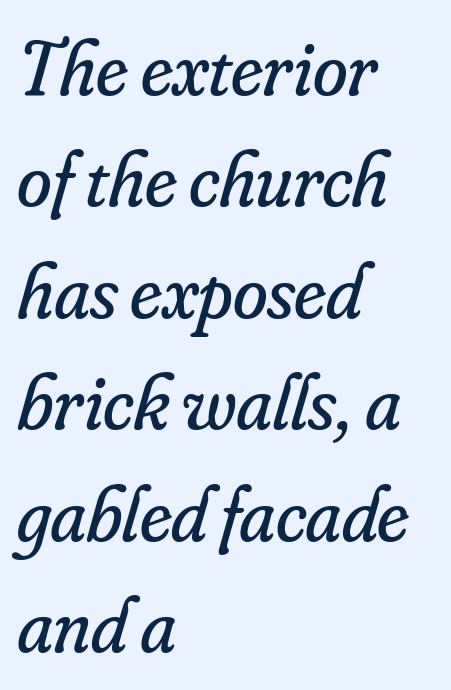
The string is rendered with underlining switched off. Tracking value appears to be zero — textbook default spacing. Line spacing here is normal. Caption: multi-line text, flush left, ragged right.
